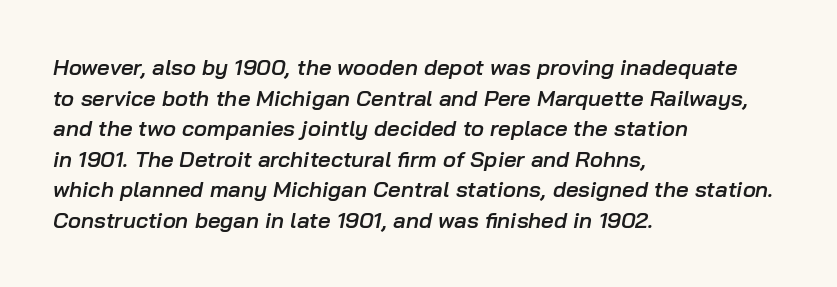
Q: Is the text bold? A: Semi-bold.
Q: Is the text italic (slanted)? A: Yes, it leans right by about 10 degrees.
Q: Is the text underlined? A: No.
Q: How is the paragraph aligned? A: Left-aligned.
Q: Is the spacing between letters normal or unusually wide? A: Normal.
Q: Is the spacing between lines tight, normal or loose? A: Normal.
